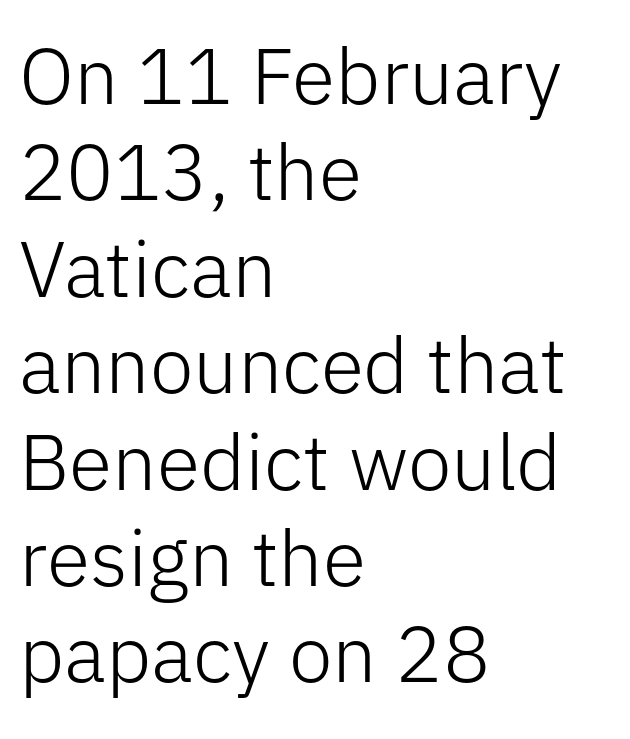
Q: Is the text bold? A: No.
Q: Is the text italic (slanted)? A: No, it is upright.
Q: Is the typeface a serif or a sans-serif typeface? A: Sans-serif.
Q: Is the text underlined? A: No.
Q: How is the paragraph aligned? A: Left-aligned.
Q: Is the spacing between letters normal or unusually wide? A: Normal.
Q: Width (condensed, normal, or wide)? A: Normal.
Q: Stroke contrast? A: Low.
Q: x-height? A: Medium.
Q: Monospaced? A: No.
